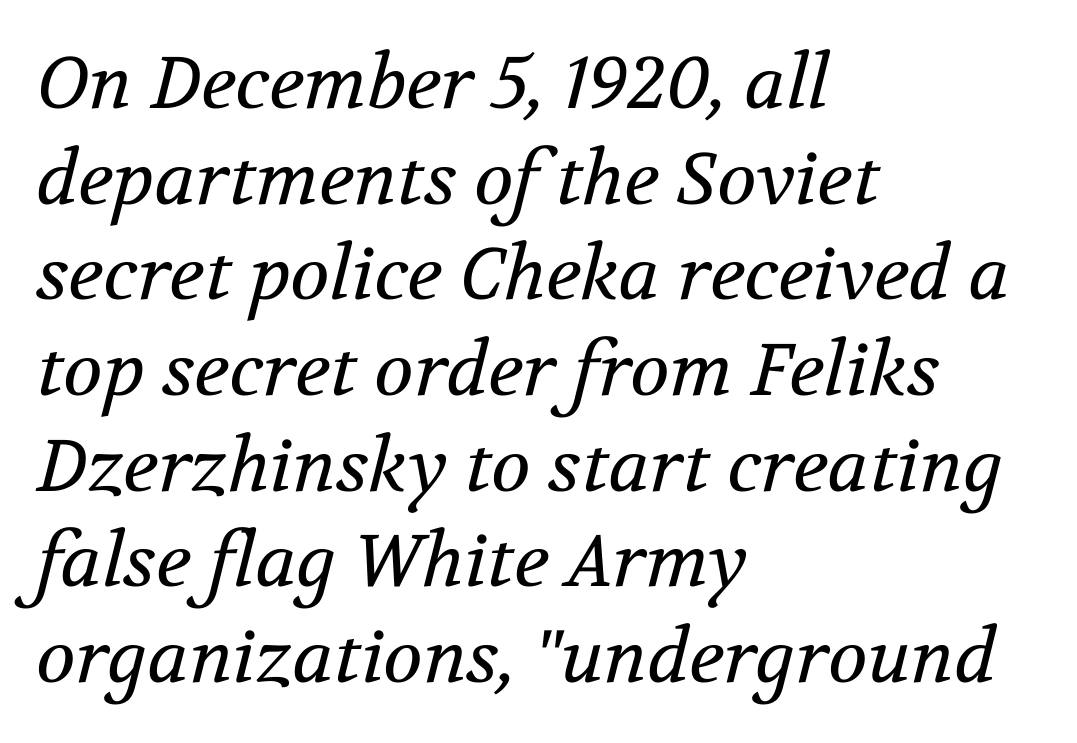
Q: Is the text bold? A: No.
Q: Is the text italic (slanted)? A: Yes, it leans right by about 12 degrees.
Q: Is the typeface a serif or a sans-serif typeface? A: Serif.
Q: Is the text underlined? A: No.
Q: How is the paragraph aligned? A: Left-aligned.
Q: Is the spacing between letters normal or unusually wide? A: Normal.
Q: Is the spacing between lines tight, normal or loose? A: Normal.
Q: Width (condensed, normal, or wide)? A: Normal.
Q: Stroke contrast? A: Medium.
Q: x-height? A: Medium.
Q: Monospaced? A: No.
